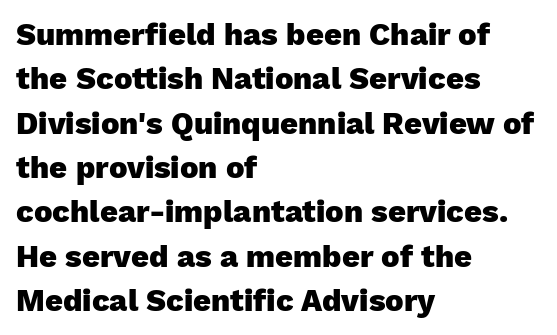
{"serif": "no", "italic": "no", "bold": "yes", "weight": "heavy", "width": "normal", "stroke_contrast": "low", "x_height": "medium", "monospaced": "no", "underline": "no", "align": "left", "line_spacing": "normal", "line_spacing_ratio": 1.43, "letter_spacing": "normal", "letter_spacing_em": 0.0, "glyph_px": 31}
